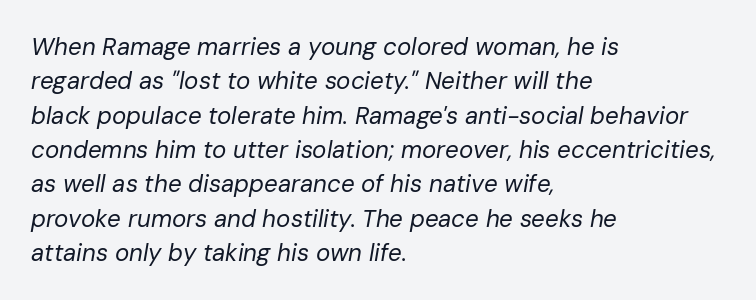
Q: Is the text bold? A: No.
Q: Is the text italic (slanted)? A: Yes, it leans right by about 10 degrees.
Q: Is the text underlined? A: No.
Q: How is the paragraph aligned? A: Left-aligned.
Q: Is the spacing between letters normal or unusually wide? A: Normal.
Q: Is the spacing between lines tight, normal or loose? A: Normal.
